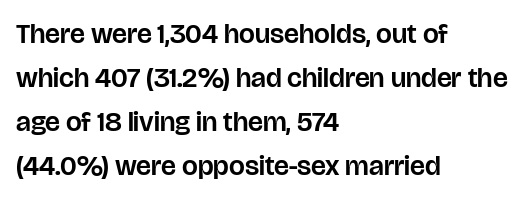
The image shows 28 px sans-serif type, upright; set left-aligned, normal line spacing (1.57x), normal letter spacing, not underlined; low stroke contrast and a large x-height.
